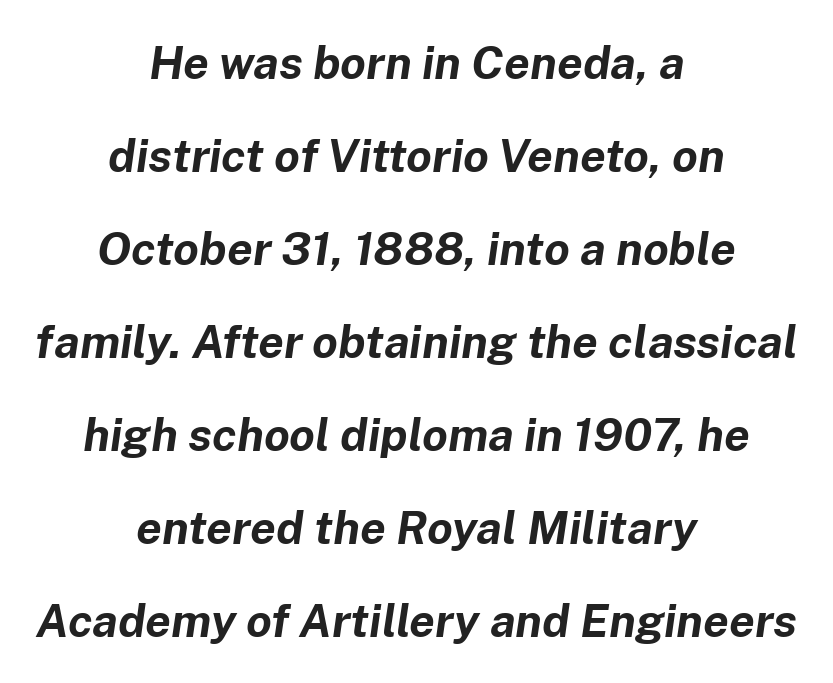
Q: Is the text bold? A: Yes.
Q: Is the text italic (slanted)? A: Yes, it leans right by about 8 degrees.
Q: Is the text underlined? A: No.
Q: How is the paragraph aligned? A: Centered.
Q: Is the spacing between letters normal or unusually wide? A: Normal.
Q: Is the spacing between lines tight, normal or loose? A: Loose.
Q: Width (condensed, normal, or wide)? A: Normal.
Q: Stroke contrast? A: Low.
Q: x-height? A: Medium.
Q: Monospaced? A: No.
